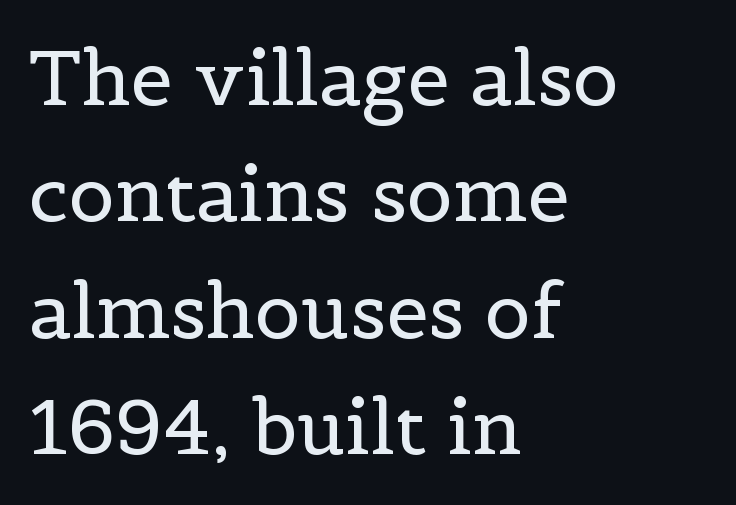
The image shows 76 px regular-weight serif type, upright; set left-aligned, normal line spacing (1.53x), normal letter spacing, not underlined; a medium x-height.
